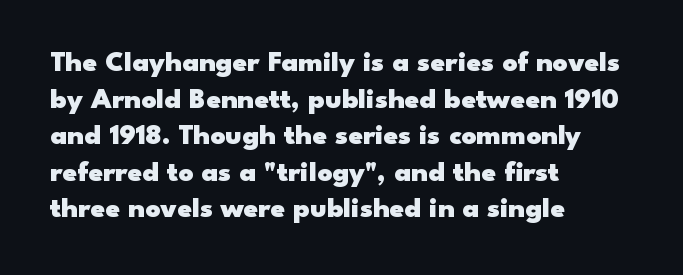
Nothing unusual about the tracking: characters are spaced as the font intends. The string is rendered with underlining switched off. Designer's note — italics off, roman on. Compared with a centered layout, this one pins lines to the left instead. Here the designer chose a conventional face with non-uniform glyph widths.
